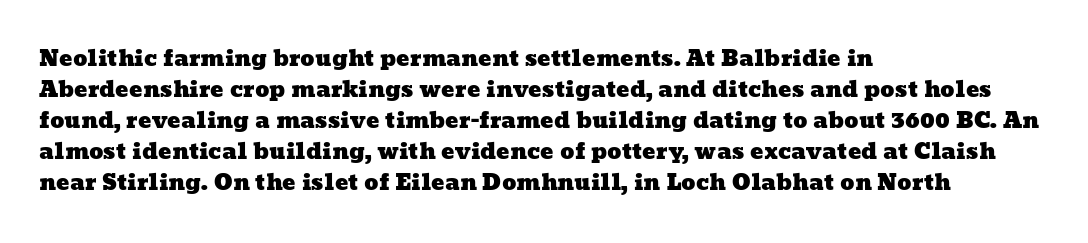
The image shows 22 px text type; set left-aligned, normal line spacing (1.41x), normal letter spacing, not underlined.
